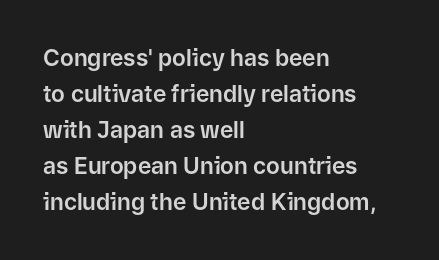
{"italic": "no", "underline": "no", "align": "left", "line_spacing": "normal", "line_spacing_ratio": 1.57, "letter_spacing": "normal", "letter_spacing_em": 0.0, "glyph_px": 23}
